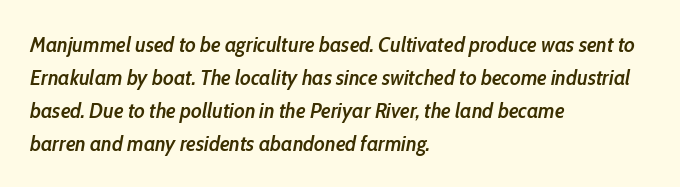
Q: Is the text bold? A: Semi-bold.
Q: Is the text italic (slanted)? A: Yes, it leans right by about 10 degrees.
Q: Is the text underlined? A: No.
Q: How is the paragraph aligned? A: Left-aligned.
Q: Is the spacing between letters normal or unusually wide? A: Normal.
Q: Is the spacing between lines tight, normal or loose? A: Normal.
